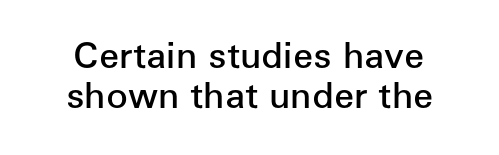
The image shows 36 px semibold sans-serif type, upright; set tight line spacing (1.1x), normal letter spacing, not underlined; low stroke contrast and a medium x-height.
